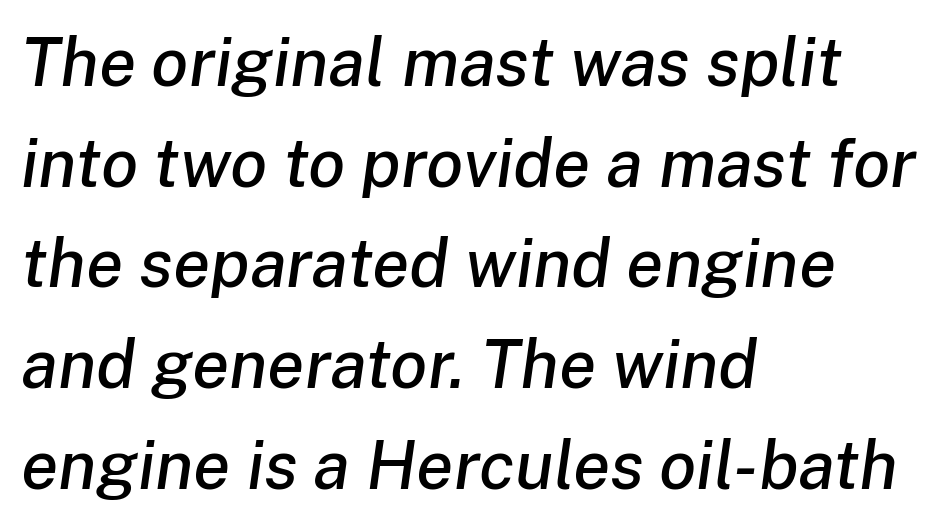
Q: Is the text italic (slanted)? A: Yes, it leans right by about 8 degrees.
Q: Is the text underlined? A: No.
Q: How is the paragraph aligned? A: Left-aligned.
Q: Is the spacing between letters normal or unusually wide? A: Normal.
Q: Is the spacing between lines tight, normal or loose? A: Normal.
Q: Width (condensed, normal, or wide)? A: Normal.
Q: Stroke contrast? A: Low.
Q: x-height? A: Medium.
Q: Monospaced? A: No.
